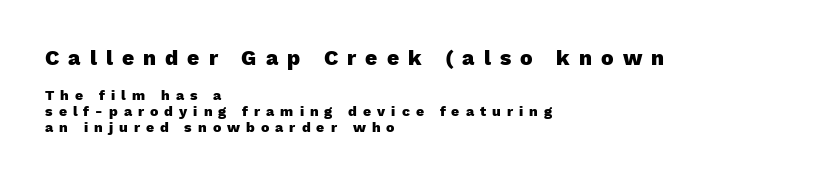
The image shows 21 px bold type, upright; set left-aligned, tight line spacing (1.14x), unusually wide letter spacing (+0.43 em), not underlined; the first (top) block is 1.5x larger.
